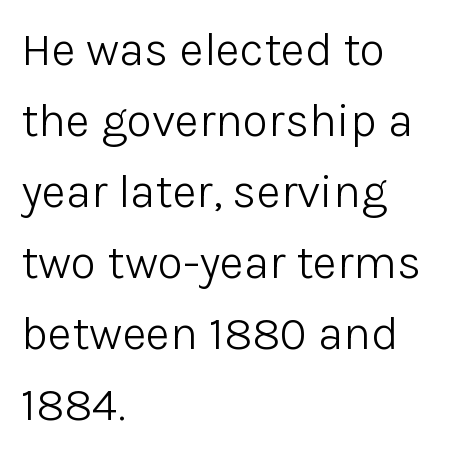
The image shows 47 px light sans-serif type, upright; set left-aligned, normal line spacing (1.51x), normal letter spacing, not underlined; low stroke contrast and a medium x-height.
